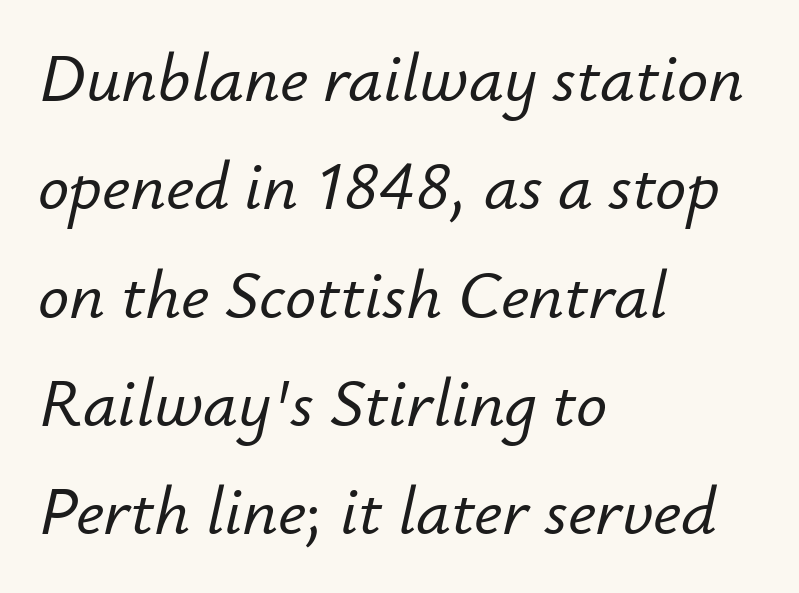
The image shows 69 px text type, italic (leaning right); set left-aligned, normal line spacing (1.57x), normal letter spacing, not underlined; low stroke contrast and a small x-height.
